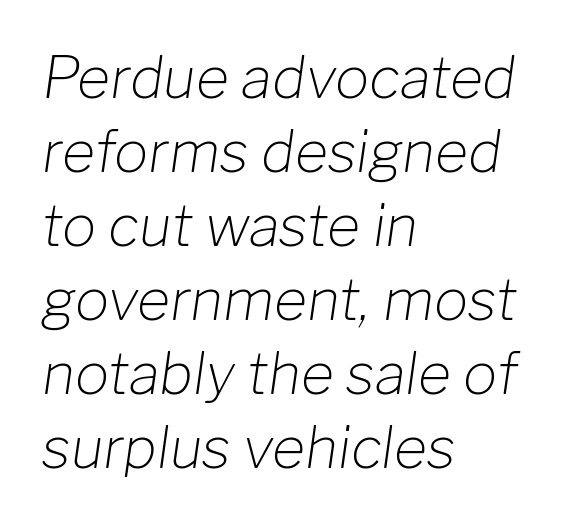
Spacing verdict: proportional, widths tailored to each character. Is the letter spacing exaggerated? No — it looks like the ordinary default. Slanted lettering throughout. The letterforms sit at book weight or below. Glance below the letters and you will spot only blank space. Quick note: interline space is typical.
